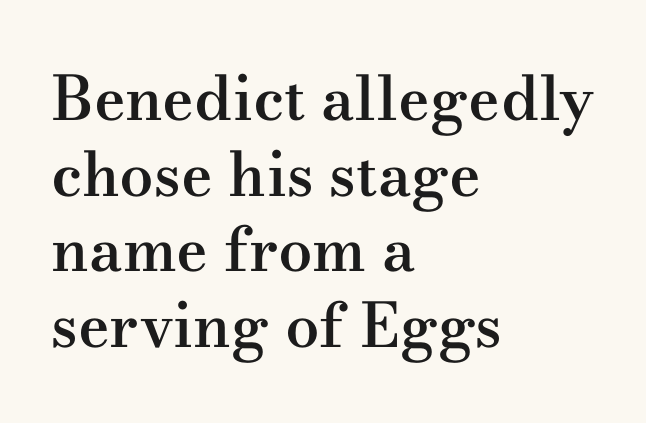
Q: Is the text bold? A: Semi-bold.
Q: Is the text italic (slanted)? A: No, it is upright.
Q: Is the typeface a serif or a sans-serif typeface? A: Serif.
Q: Is the text underlined? A: No.
Q: How is the paragraph aligned? A: Left-aligned.
Q: Is the spacing between letters normal or unusually wide? A: Normal.
Q: Width (condensed, normal, or wide)? A: Wide.
Q: Stroke contrast? A: Medium.
Q: x-height? A: Small.
Q: Monospaced? A: No.
